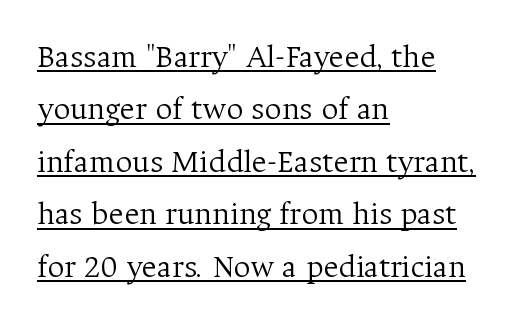
Typographically, this falls in the serif category. The line-height multiplier appears to be the usual default. Default kerning and tracking; the words read as compact shapes. The typesetter has applied underlining to the passage shown. The letters look calm and open, with moderate or lighter stems.
